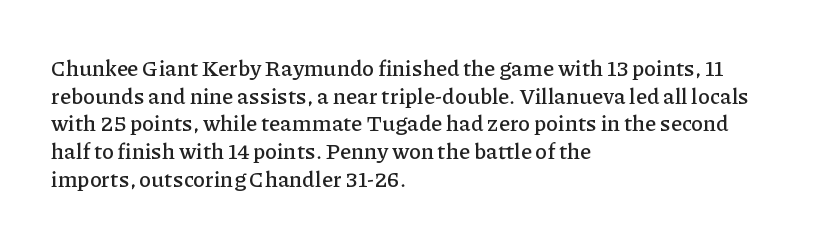
Q: Is the text italic (slanted)? A: No, it is upright.
Q: Is the text underlined? A: No.
Q: How is the paragraph aligned? A: Left-aligned.
Q: Is the spacing between letters normal or unusually wide? A: Normal.
Q: Is the spacing between lines tight, normal or loose? A: Normal.
